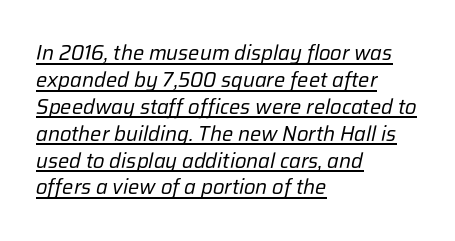
The image shows 21 px text type, italic (leaning right); set left-aligned, normal line spacing (1.28x), normal letter spacing, underlined.
